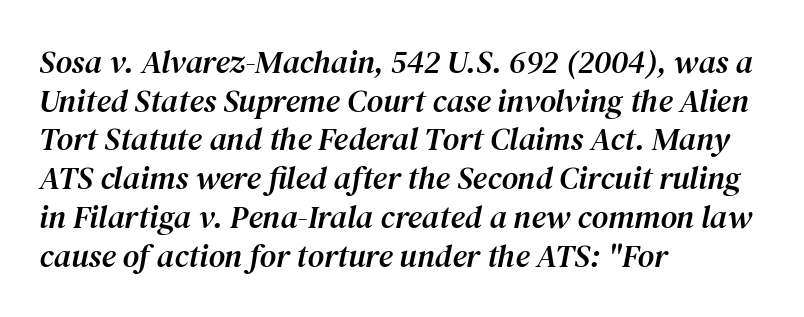
{"serif": "yes", "italic": "yes", "lean": "right", "slant_degrees": 12, "width": "normal", "stroke_contrast": "medium", "x_height": "medium", "monospaced": "no", "underline": "no", "align": "left", "line_spacing_ratio": 1.21, "letter_spacing": "normal", "letter_spacing_em": 0.0, "glyph_px": 32}
